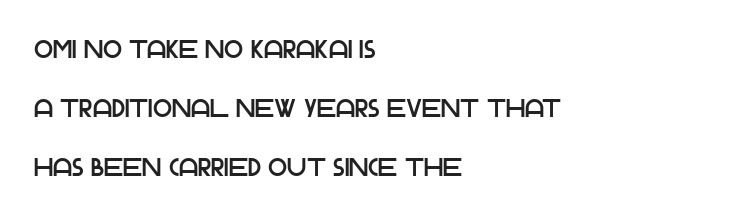
Q: Is the text italic (slanted)? A: No, it is upright.
Q: Is the text underlined? A: No.
Q: How is the paragraph aligned? A: Left-aligned.
Q: Is the spacing between letters normal or unusually wide? A: Normal.
Q: Is the spacing between lines tight, normal or loose? A: Loose.
